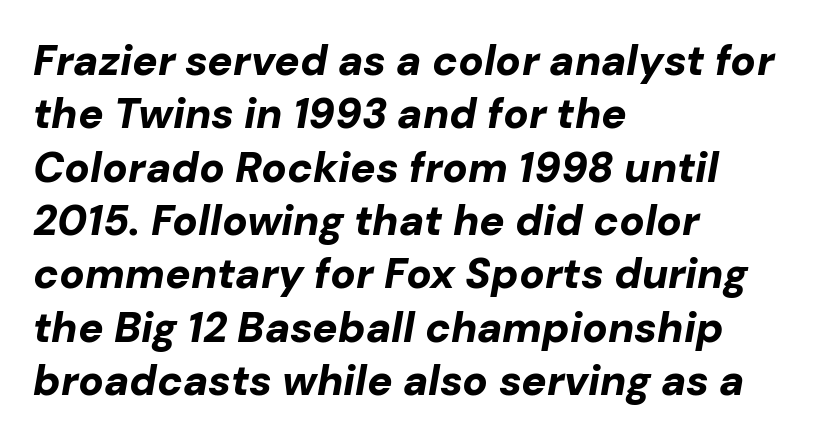
{"italic": "yes", "lean": "right", "slant_degrees": 10, "bold": "yes", "weight": "bold", "width": "normal", "stroke_contrast": "low", "x_height": "medium", "monospaced": "no", "underline": "no", "align": "left", "line_spacing": "normal", "line_spacing_ratio": 1.27, "letter_spacing": "normal", "letter_spacing_em": 0.0, "glyph_px": 42}
